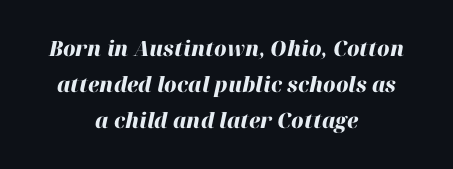
{"italic": "yes", "lean": "right", "slant_degrees": 12, "bold": "yes", "underline": "no", "align": "center", "line_spacing_ratio": 1.72, "letter_spacing": "normal", "letter_spacing_em": 0.0, "glyph_px": 21}
